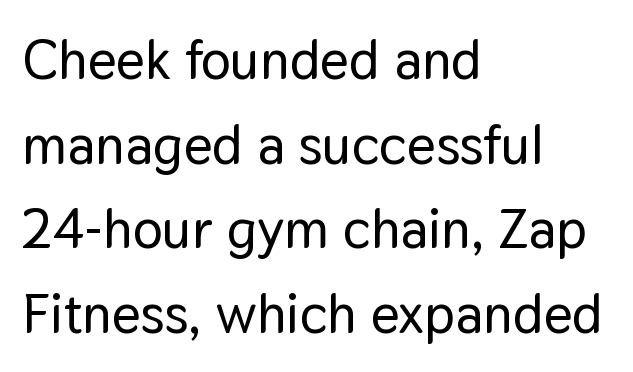
The image shows 56 px sans-serif type, upright; set left-aligned, normal line spacing (1.51x), normal letter spacing, not underlined; low stroke contrast and a medium x-height.
